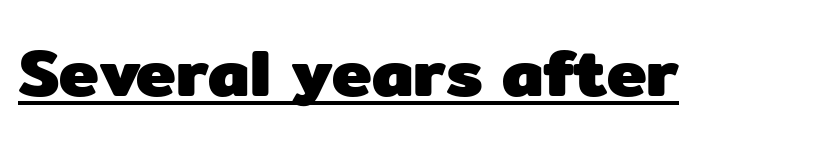
{"serif": "no", "italic": "no", "bold": "yes", "weight": "heavy", "width": "normal", "stroke_contrast": "low", "x_height": "medium", "monospaced": "no", "underline": "yes", "letter_spacing": "normal", "letter_spacing_em": 0.0, "glyph_px": 67}
